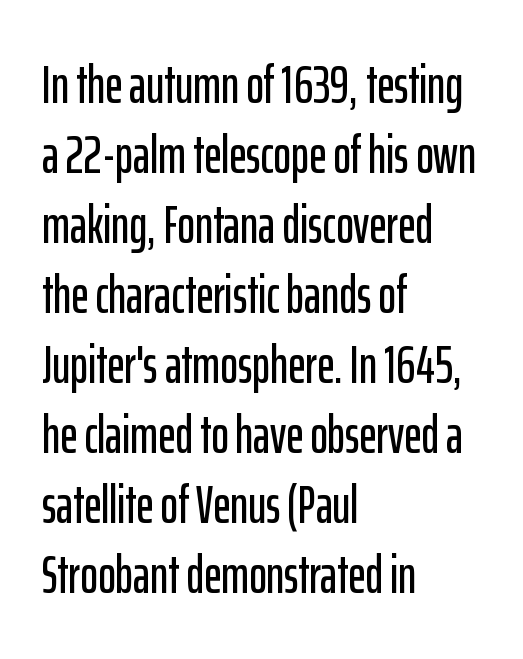
Nobody drew a line under any word here. Tall strokes in this sample are plumb rather than angled. Is this a fixed-width face? No — the glyphs have proportional, varying widths. The paragraph shown leans on its left margin.
